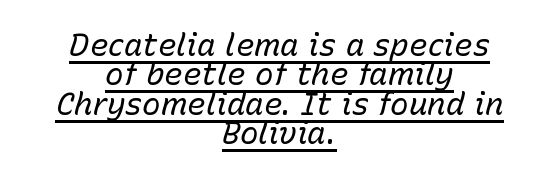
Q: Is the text bold? A: No.
Q: Is the text italic (slanted)? A: Yes, it leans right by about 15 degrees.
Q: Is the text underlined? A: Yes.
Q: How is the paragraph aligned? A: Centered.
Q: Is the spacing between letters normal or unusually wide? A: Normal.
Q: Is the spacing between lines tight, normal or loose? A: Tight.
Q: Width (condensed, normal, or wide)? A: Normal.
Q: Stroke contrast? A: Low.
Q: x-height? A: Medium.
Q: Monospaced? A: No.
